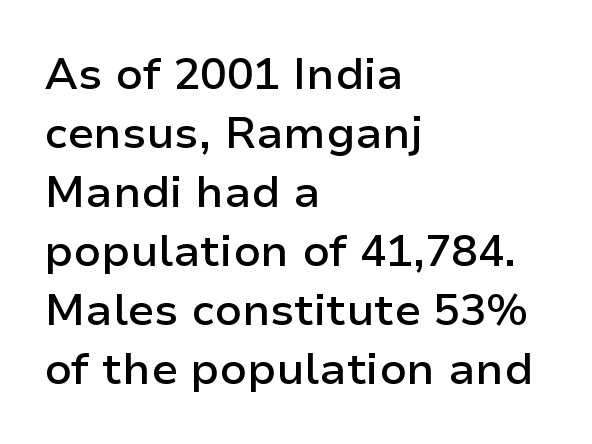
{"serif": "no", "italic": "no", "bold": "semi", "weight": "semibold", "width": "normal", "stroke_contrast": "low", "x_height": "medium", "monospaced": "no", "underline": "no", "align": "left", "line_spacing": "normal", "line_spacing_ratio": 1.34, "letter_spacing": "normal", "letter_spacing_em": 0.0, "glyph_px": 44}
